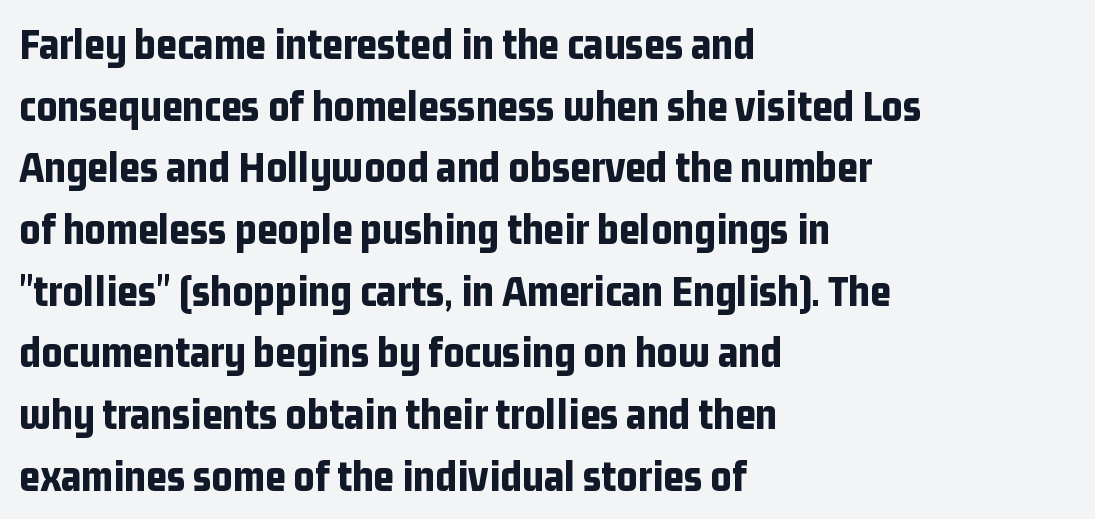
{"serif": "no", "italic": "no", "bold": "yes", "weight": "bold", "width": "condensed", "stroke_contrast": "low", "x_height": "medium", "monospaced": "no", "underline": "no", "align": "left", "line_spacing": "normal", "line_spacing_ratio": 1.37, "letter_spacing": "normal", "letter_spacing_em": 0.0, "glyph_px": 45}
